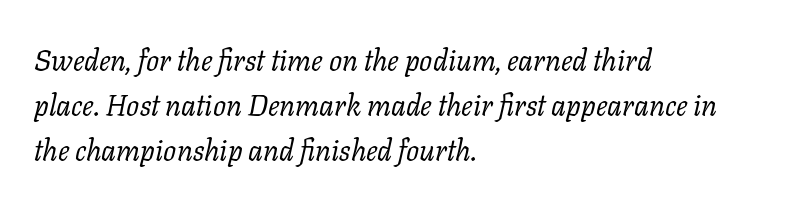
The image shows 29 px regular-weight serif type, italic (leaning right); set left-aligned, normal line spacing (1.55x), normal letter spacing, not underlined; low stroke contrast and a medium x-height.
